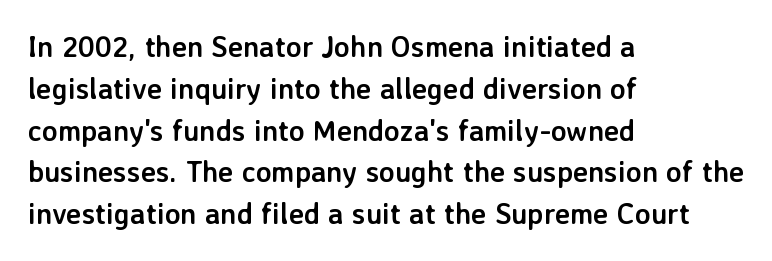
Compared with typical paragraphs, the rows here are spaced about the same. The letters stand straight up with perfectly vertical stems. The strokes are fattened all the way to bold. Nothing sits at the stroke ends, so this counts as sans-serif. The letters advance in unequal steps, a hallmark of proportional type.
